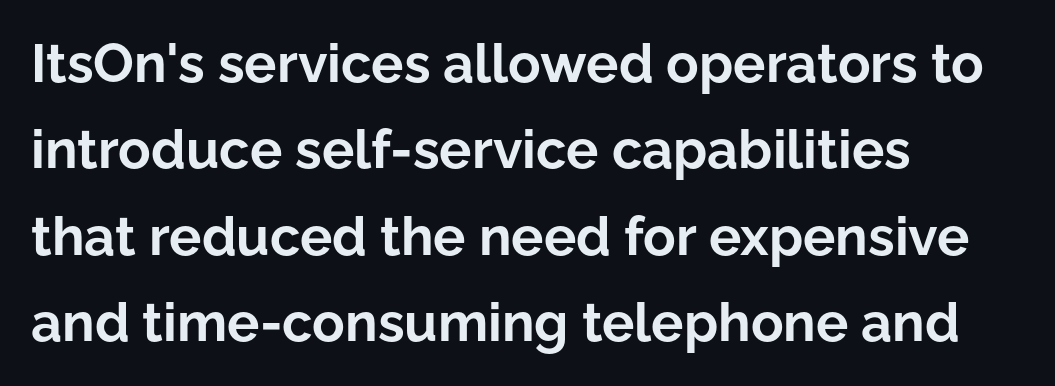
{"serif": "no", "italic": "no", "bold": "yes", "weight": "bold", "width": "normal", "stroke_contrast": "low", "x_height": "medium", "monospaced": "no", "underline": "no", "align": "left", "line_spacing": "normal", "line_spacing_ratio": 1.6, "letter_spacing": "normal", "letter_spacing_em": 0.0, "glyph_px": 54}
